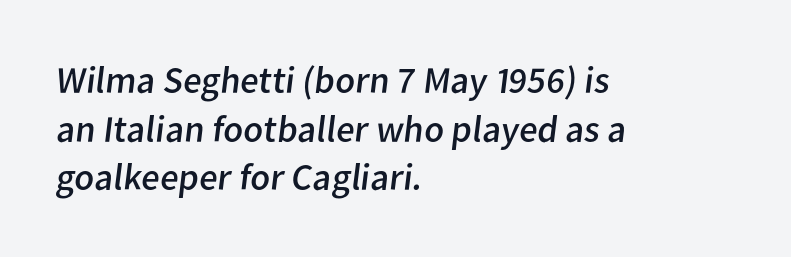
Each stroke keeps to a modest, everyday thickness or less. The letters advance in unequal steps, a hallmark of proportional type. Rows of type keep a routine distance in the vertical direction. The lines are quadded left. Nothing sits at the stroke ends, so this counts as sans-serif.
